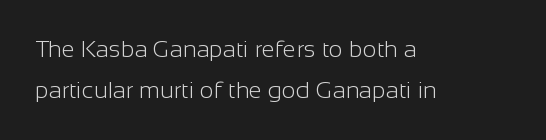
Here the glyphs are tracked normally, forming tight word shapes. The foot of each line stays bare and open. Weight: not bold — regular or lighter. The rag falls on the right side of this text block. Upright lettering throughout.
